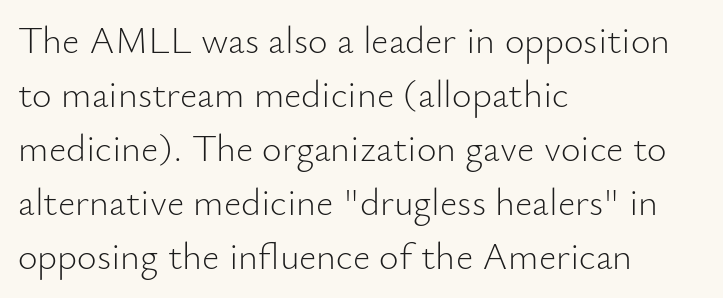
{"serif": "no", "italic": "no", "bold": "no", "weight": "light", "width": "normal", "stroke_contrast": "low", "x_height": "small", "monospaced": "no", "underline": "no", "align": "left", "line_spacing": "normal", "line_spacing_ratio": 1.42, "letter_spacing": "normal", "letter_spacing_em": 0.0, "glyph_px": 38}
